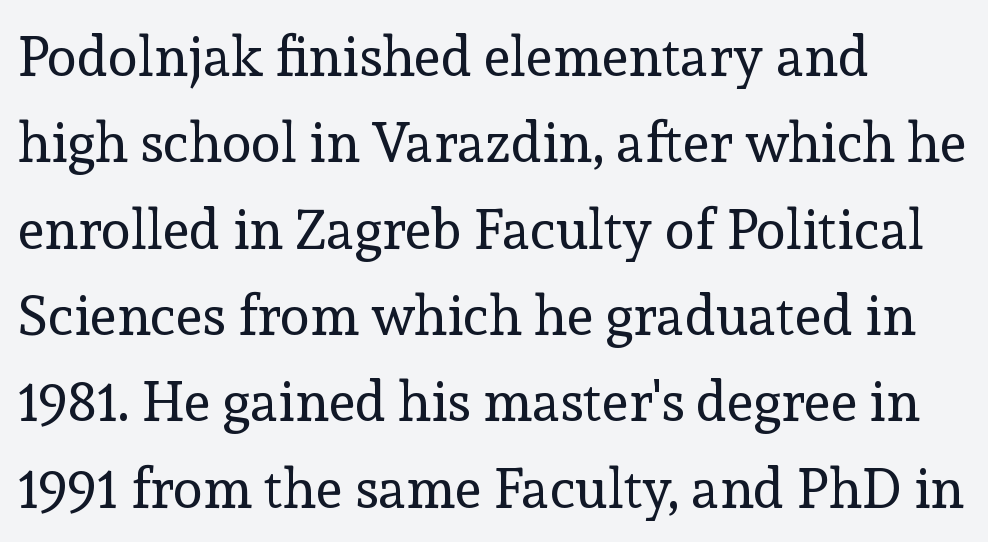
The letters look calm and open, with moderate or lighter stems. Posture: straight, roman, zero tilt. The letters carry serifs — small finishing strokes at the ends of their stems. Looks like regular typesetting: each glyph gets only the width it needs.
